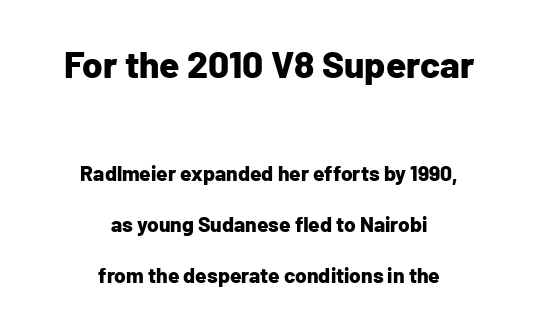
Underline: absent. A full-strength bold gives these letters their thick strokes. Is the block centered? Yes — each line is placed symmetrically about the middle. The passage shown stacks its lines with a broad gap.
